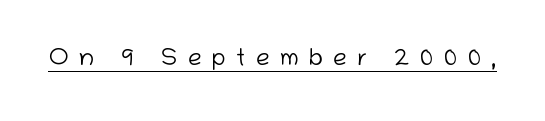
The image shows 24 px text type, upright; set unusually wide letter spacing (+0.43 em), underlined.
